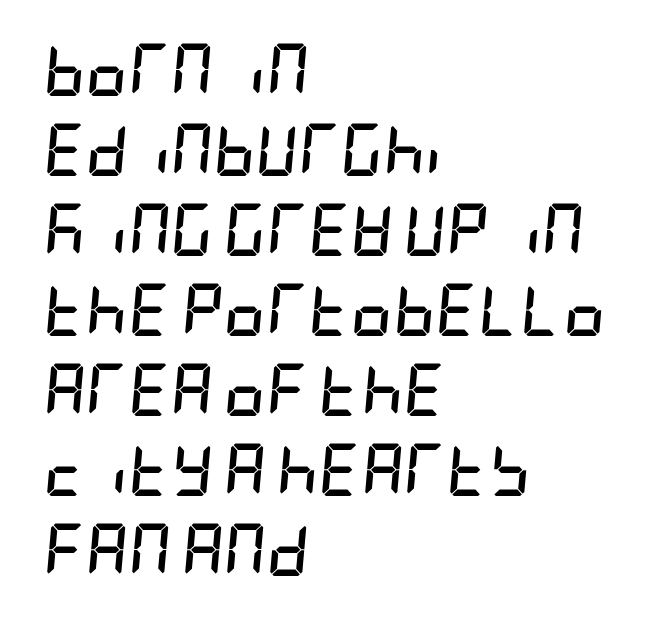
Q: Is the text bold? A: Yes.
Q: Is the text italic (slanted)? A: Yes, it leans right by about 5 degrees.
Q: Is the text underlined? A: No.
Q: How is the paragraph aligned? A: Left-aligned.
Q: Is the spacing between letters normal or unusually wide? A: Normal.
Q: Is the spacing between lines tight, normal or loose? A: Normal.
Q: Width (condensed, normal, or wide)? A: Condensed.
Q: Stroke contrast? A: Low.
Q: x-height? A: Large.
